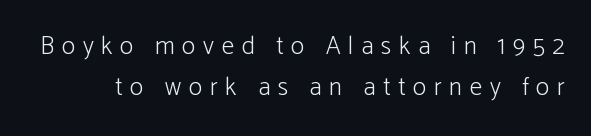
Q: Is the text bold? A: No.
Q: Is the text italic (slanted)? A: No, it is upright.
Q: Is the text underlined? A: No.
Q: Is the spacing between letters normal or unusually wide? A: Unusually wide.
Q: Is the spacing between lines tight, normal or loose? A: Normal.
